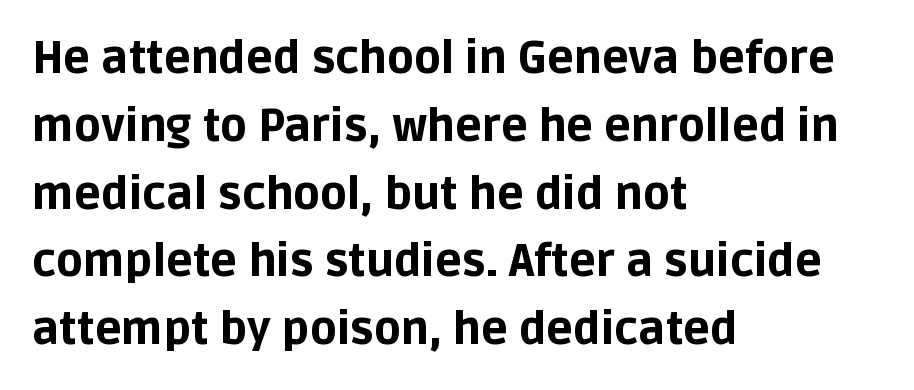
A classic flush-left, rag-right setting is used for this passage. Each letter keeps its own natural width here, so spacing adapts to shape. Each row of text sits above clean, open space. Stroke thickness is high; the sample reads as a true bold. Leading: standard. Italic: no, the glyphs are upright roman.
